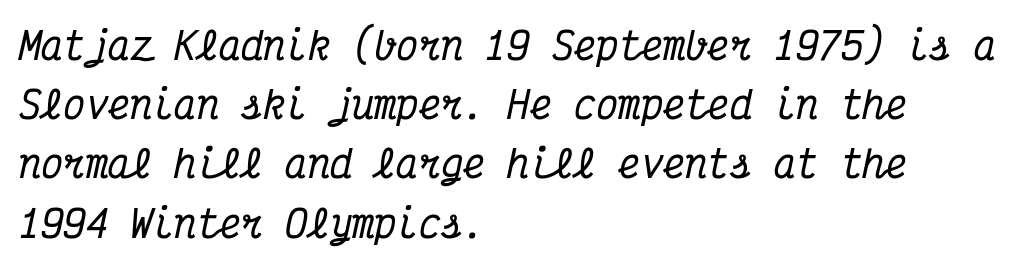
The image shows 37 px condensed serif type, italic (leaning right), monospaced; set left-aligned, normal line spacing (1.6x), normal letter spacing, not underlined; medium stroke contrast and a medium x-height.
